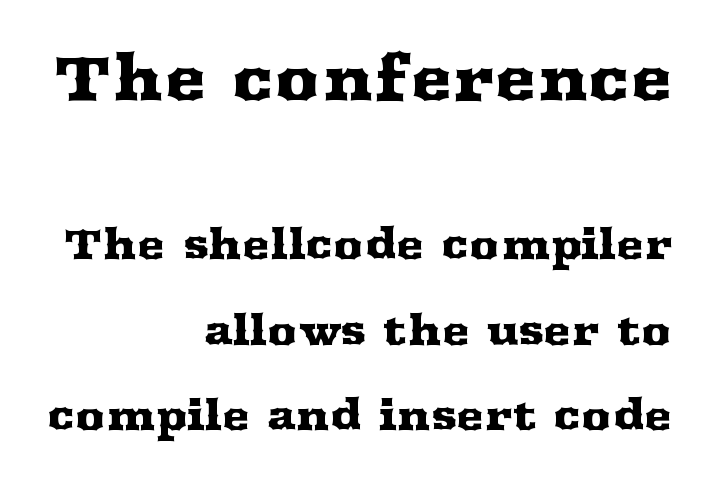
{"serif": "yes", "italic": "no", "width": "wide", "stroke_contrast": "medium", "x_height": "medium", "monospaced": "no", "underline": "no", "align": "right", "line_spacing": "loose", "line_spacing_ratio": 2.03, "letter_spacing": "normal", "letter_spacing_em": 0.0, "larger_block": "first", "size_ratio": 1.5, "glyph_px": 63}
